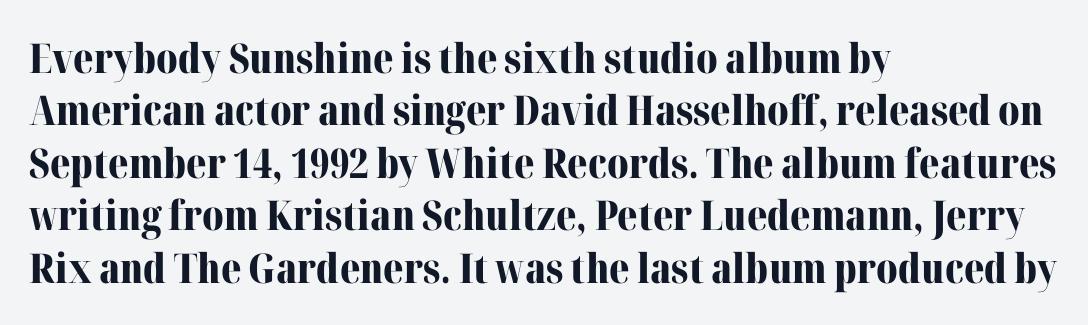
Compared with typical paragraphs, the rows here are spaced about the same. Bold? Absolutely — the strokes are thick and heavy. When letters stand straight like this, we call the style roman or upright. The glyphs are unaccompanied by any horizontal stroke below them.
